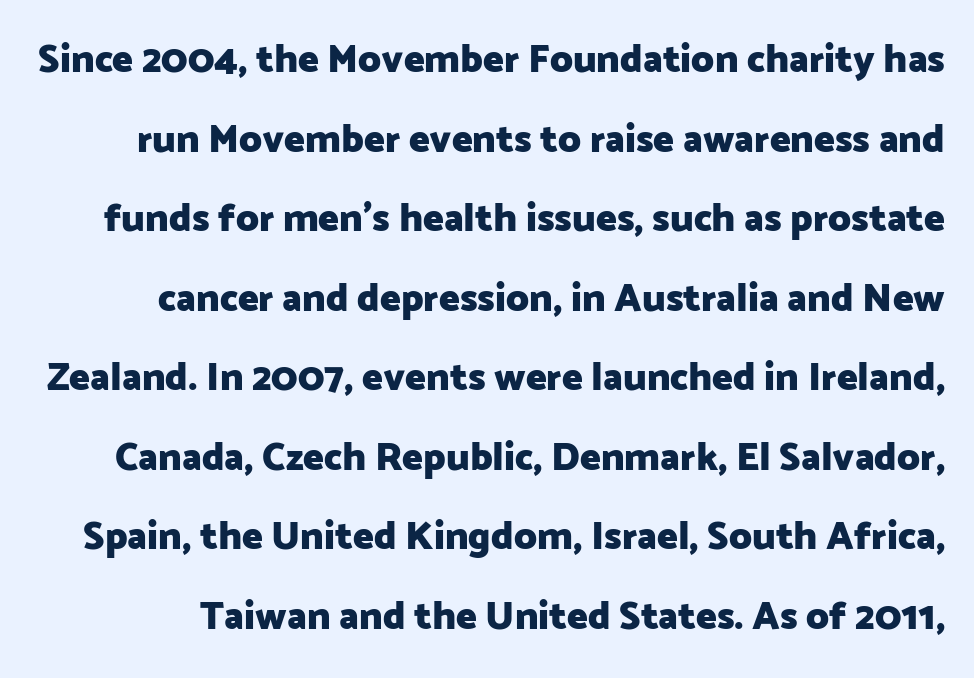
The image shows 39 px heavy sans-serif type, upright; set loose line spacing (2.04x), normal letter spacing, not underlined; low stroke contrast and a medium x-height.
